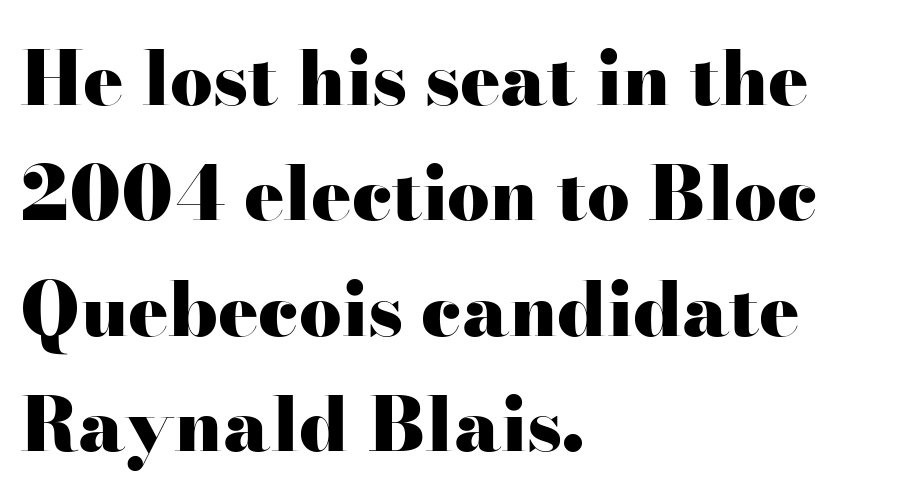
The image shows 75 px heavy, wide serif type, upright; set left-aligned, normal line spacing (1.54x), normal letter spacing, not underlined; high stroke contrast and a small x-height.
